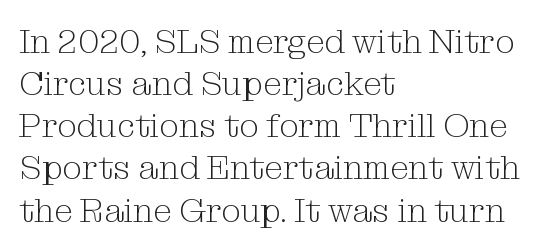
Check the space under the baseline: it is left empty. Letter spacing: default. Looks like regular typesetting: each glyph gets only the width it needs. The ragged edge is on the right, which tells us the setting is flush left.
